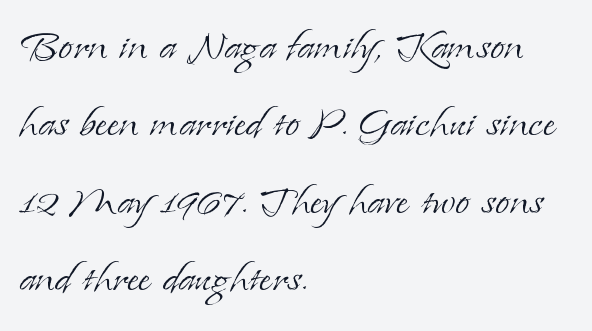
Anything drawn beneath the words? Only blank space. Vertically, the passage feels balanced, rows spaced as you'd expect. Weight: in the light-to-regular range. The type family on display is of the serif kind.
